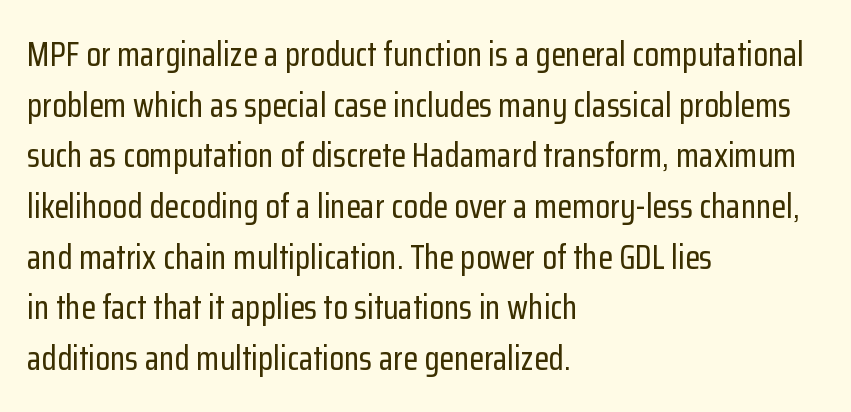
{"serif": "no", "italic": "no", "width": "condensed", "stroke_contrast": "low", "x_height": "medium", "monospaced": "no", "underline": "no", "align": "left", "line_spacing": "normal", "line_spacing_ratio": 1.49, "letter_spacing": "normal", "letter_spacing_em": 0.0, "glyph_px": 34}
